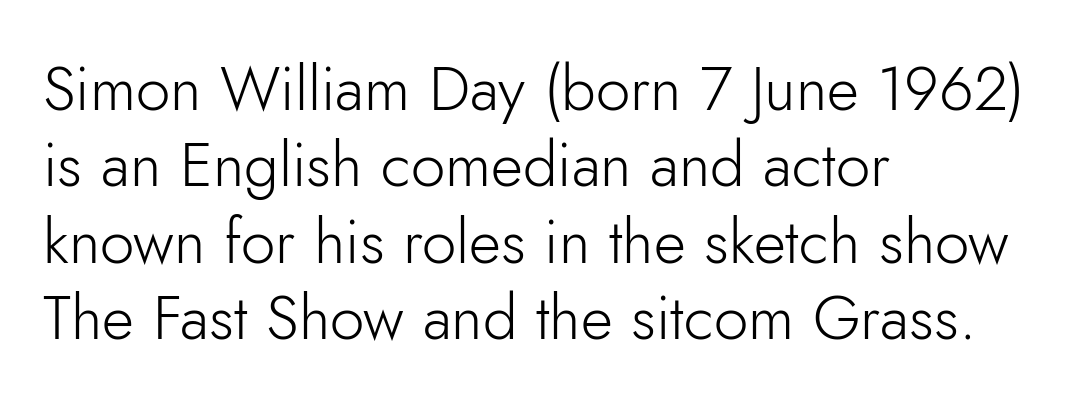
The image shows 62 px light sans-serif type, upright; set left-aligned, line spacing 1.23x, normal letter spacing, not underlined; low stroke contrast and a small x-height.
